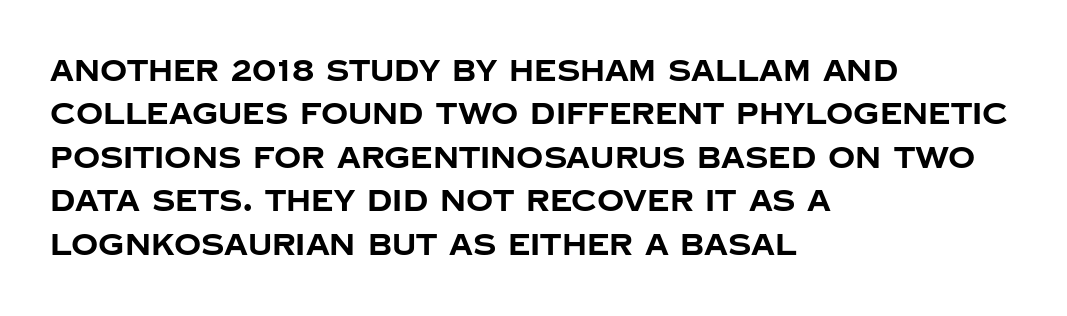
{"serif": "no", "italic": "no", "bold": "yes", "weight": "bold", "width": "normal", "stroke_contrast": "low", "x_height": "large", "monospaced": "no", "underline": "no", "align": "left", "line_spacing": "normal", "line_spacing_ratio": 1.45, "letter_spacing": "normal", "letter_spacing_em": 0.0, "glyph_px": 30}
